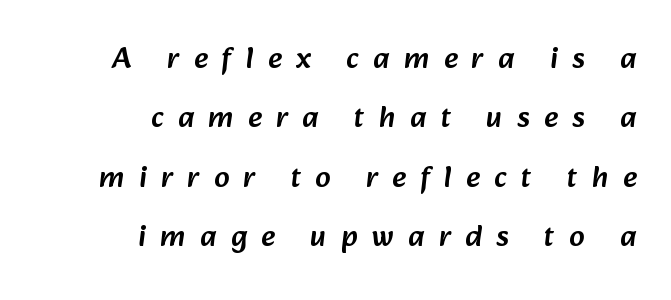
The image shows 30 px sans-serif type; set right-aligned, loose line spacing (1.98x), unusually wide letter spacing (+0.48 em), not underlined; low stroke contrast and a medium x-height.
